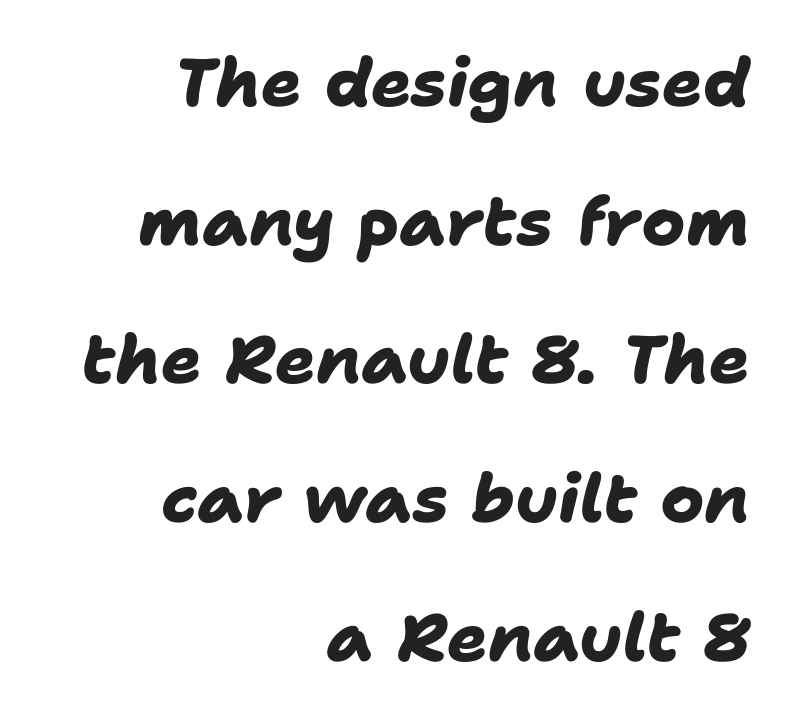
Q: Is the text bold? A: Yes.
Q: Is the typeface a serif or a sans-serif typeface? A: Sans-serif.
Q: Is the text underlined? A: No.
Q: How is the paragraph aligned? A: Right-aligned.
Q: Is the spacing between letters normal or unusually wide? A: Normal.
Q: Is the spacing between lines tight, normal or loose? A: Loose.
Q: Width (condensed, normal, or wide)? A: Normal.
Q: Stroke contrast? A: Low.
Q: x-height? A: Medium.
Q: Monospaced? A: No.
